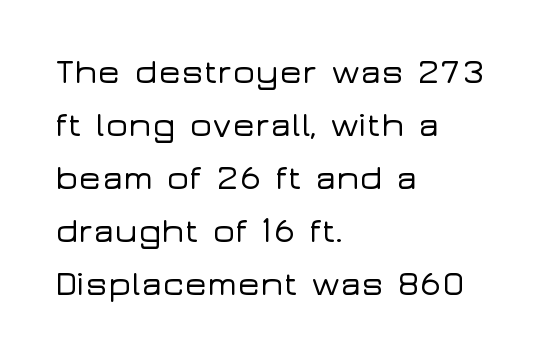
Honestly, the letter spacing is just normal — you wouldn't notice it. Interline gaps are of average width in this sample. Nope, no serifs anywhere on these letters. Underline: absent. This sample uses an upright cut, with every glyph sitting square on the baseline.
